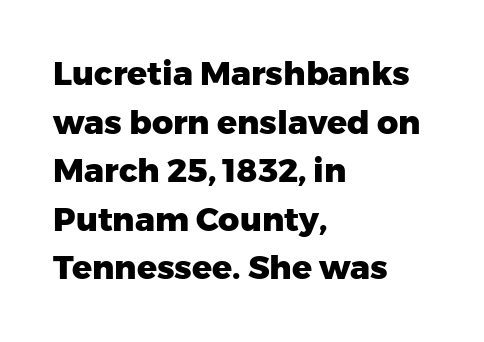
All the whitespace from short lines collects on the right. Clear beneath every line of the passage. How would I describe the line gaps? Plain and ordinary. The typography opts for an upright posture over an oblique one. Compared with an ordinary text face, these strokes are far heavier — a full bold. The letters sit at their default tracking, neither squeezed nor spread.
